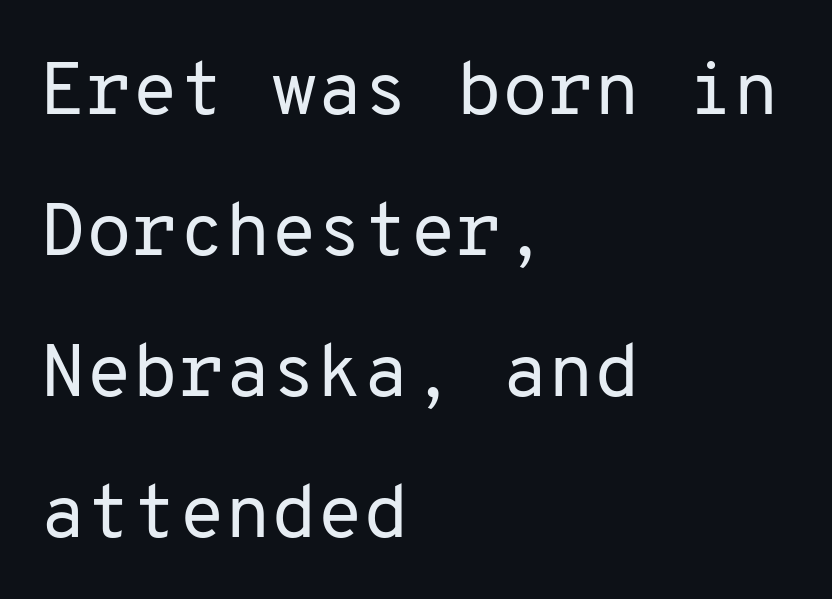
These glyphs show unthickened strokes, regular width or finer. The setting favours the left margin, as ordinary paragraphs usually do. Check the space under the baseline: it is left empty. The glyphs in this specimen are sans serif.
